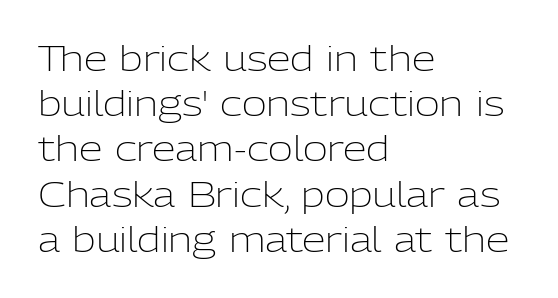
{"serif": "no", "italic": "no", "bold": "no", "weight": "light", "width": "normal", "stroke_contrast": "low", "x_height": "medium", "monospaced": "no", "underline": "no", "align": "left", "line_spacing": "normal", "line_spacing_ratio": 1.33, "letter_spacing": "normal", "letter_spacing_em": 0.0, "glyph_px": 34}
